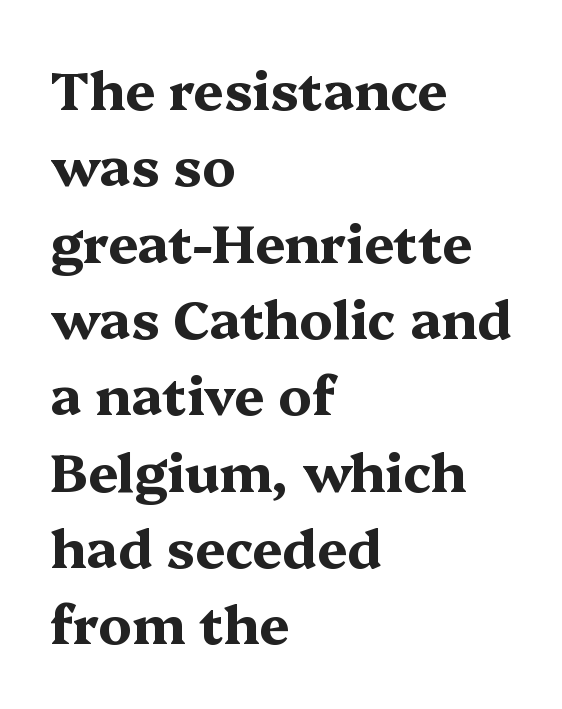
Q: Is the text bold? A: Yes.
Q: Is the text italic (slanted)? A: No, it is upright.
Q: Is the typeface a serif or a sans-serif typeface? A: Serif.
Q: Is the text underlined? A: No.
Q: How is the paragraph aligned? A: Left-aligned.
Q: Is the spacing between letters normal or unusually wide? A: Normal.
Q: Is the spacing between lines tight, normal or loose? A: Normal.
Q: Width (condensed, normal, or wide)? A: Wide.
Q: Stroke contrast? A: Medium.
Q: x-height? A: Medium.
Q: Monospaced? A: No.
